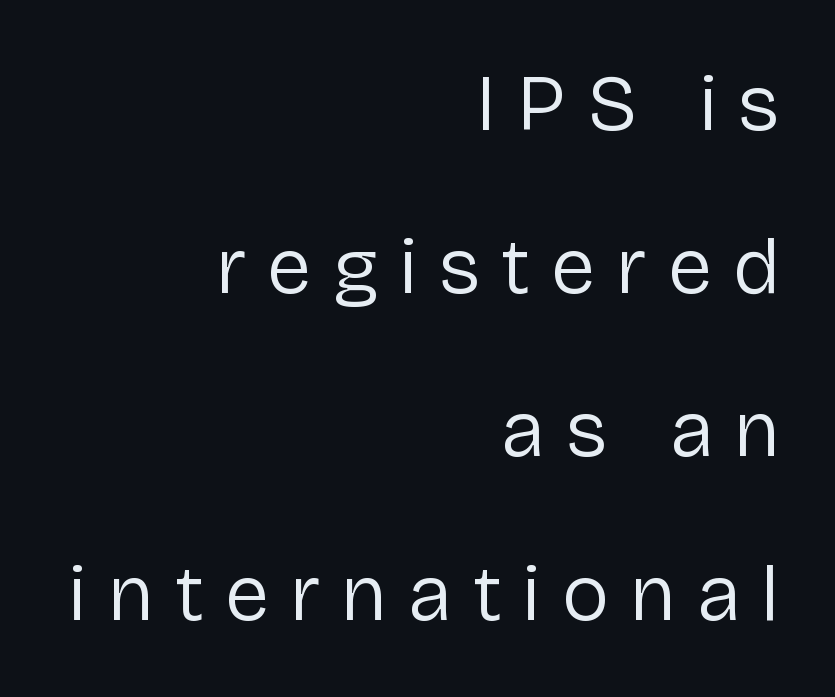
A typesetter would label this face a sans. In terms of leading, this rendering errs on the spacious side. Letter spacing: wide. Letters have the restrained weight of plain body copy at most. Unlike italic type, these characters show no tilt at all. Any mark beneath the type? The region is blank.
